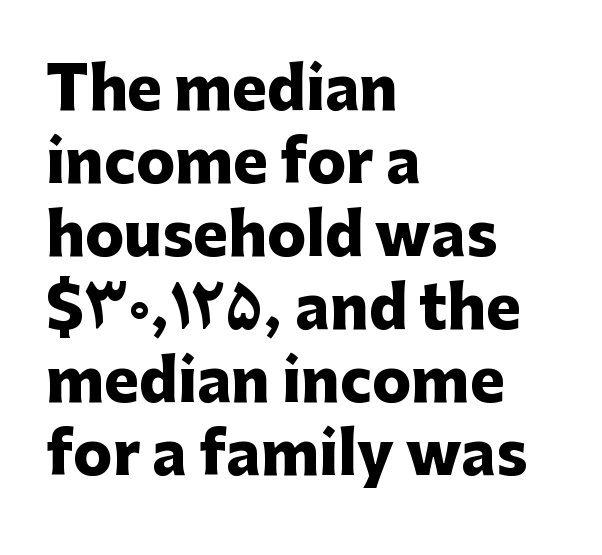
Quick note: underline off. You could not count columns in this text — the font is proportionally spaced. I'd describe the lettering as bold — thick and assertive. Serif or sans? Sans — the stroke terminals are bare.
